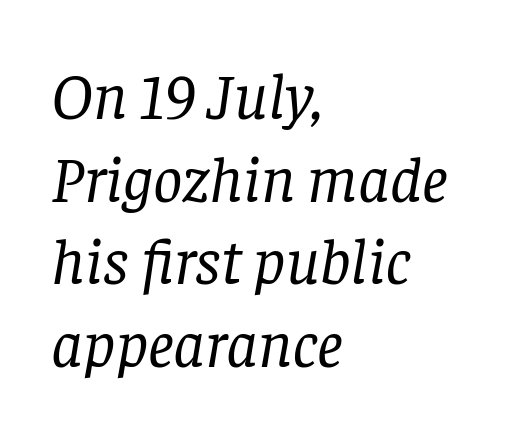
The glyphs in this specimen are seriffed. This sample is left-justified, so line endings fall wherever the words run out. Type without underlining. Compared with a typical body face, this is equally light or lighter still.
